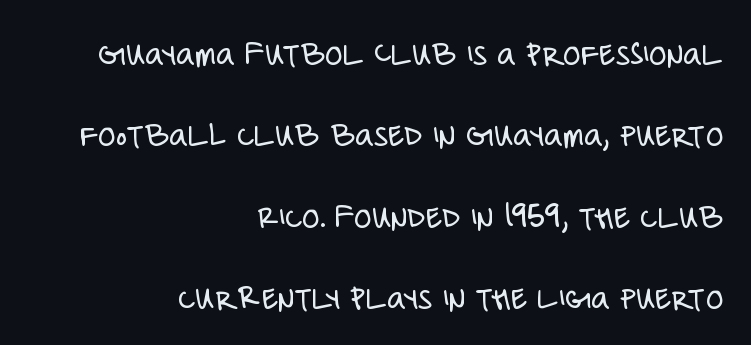
Line spacing here is loose. The rendering shows plain stroke endings on the letterforms — a sans-serif design. The typography opts for an upright posture over an oblique one. Check the space under the baseline: it is left empty.
